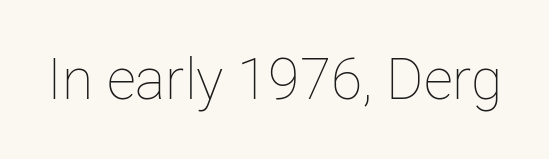
Q: Is the text bold? A: No.
Q: Is the text italic (slanted)? A: No, it is upright.
Q: Is the text underlined? A: No.
Q: Is the spacing between letters normal or unusually wide? A: Normal.
Q: Width (condensed, normal, or wide)? A: Normal.
Q: Stroke contrast? A: Low.
Q: x-height? A: Medium.
Q: Monospaced? A: No.
